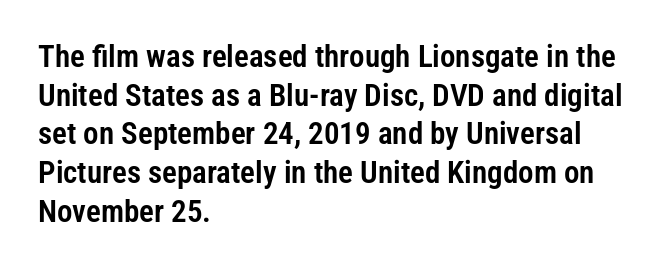
Q: Is the text italic (slanted)? A: No, it is upright.
Q: Is the typeface a serif or a sans-serif typeface? A: Sans-serif.
Q: Is the text underlined? A: No.
Q: How is the paragraph aligned? A: Left-aligned.
Q: Is the spacing between letters normal or unusually wide? A: Normal.
Q: Is the spacing between lines tight, normal or loose? A: Normal.
Q: Width (condensed, normal, or wide)? A: Condensed.
Q: Stroke contrast? A: Low.
Q: x-height? A: Medium.
Q: Monospaced? A: No.
